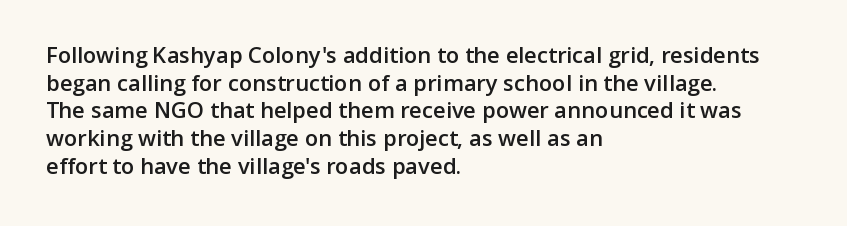
Q: Is the text bold? A: Semi-bold.
Q: Is the text italic (slanted)? A: No, it is upright.
Q: Is the text underlined? A: No.
Q: How is the paragraph aligned? A: Left-aligned.
Q: Is the spacing between letters normal or unusually wide? A: Normal.
Q: Is the spacing between lines tight, normal or loose? A: Normal.
